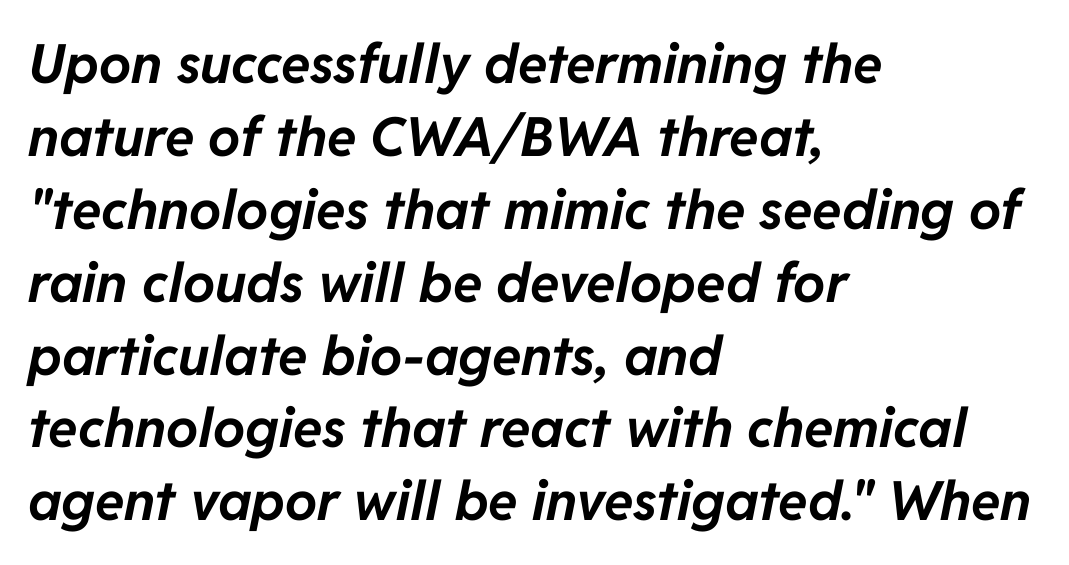
{"italic": "yes", "lean": "right", "slant_degrees": 11, "bold": "yes", "weight": "bold", "width": "normal", "stroke_contrast": "low", "x_height": "medium", "monospaced": "no", "underline": "no", "align": "left", "line_spacing": "normal", "line_spacing_ratio": 1.35, "letter_spacing": "normal", "letter_spacing_em": 0.0, "glyph_px": 54}
